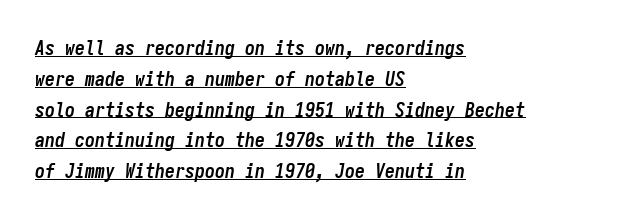
Q: Is the text bold? A: Yes.
Q: Is the text italic (slanted)? A: Yes, it leans right by about 9 degrees.
Q: Is the text underlined? A: Yes.
Q: How is the paragraph aligned? A: Left-aligned.
Q: Is the spacing between letters normal or unusually wide? A: Normal.
Q: Is the spacing between lines tight, normal or loose? A: Normal.
